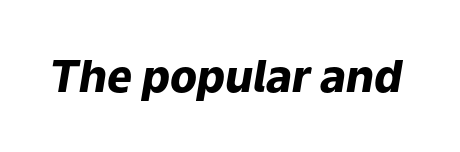
Set as a true bold cut, around the 700 mark. Proportional: the letters do not fall into vertical columns. Beneath every word, the page is bare. A typesetter would call this zero additional tracking.
